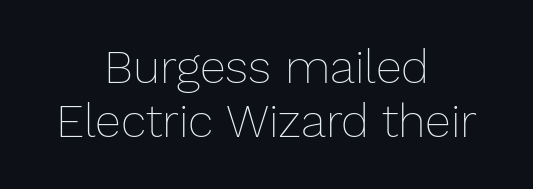
The image shows 47 px thin type, upright; set centered, tight line spacing (1.15x), normal letter spacing, not underlined; low stroke contrast and a medium x-height.
